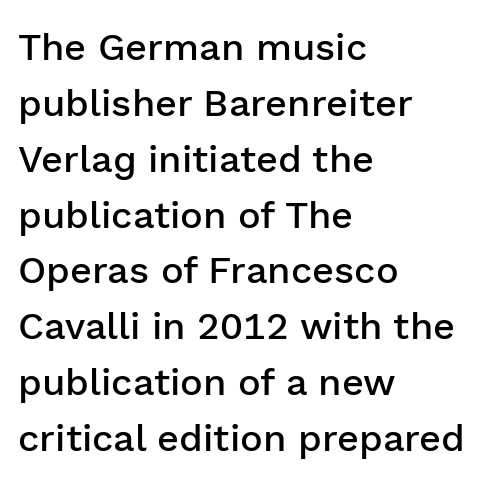
{"serif": "no", "italic": "no", "bold": "semi", "weight": "semibold", "width": "normal", "stroke_contrast": "low", "x_height": "medium", "monospaced": "no", "underline": "no", "align": "left", "line_spacing": "normal", "line_spacing_ratio": 1.47, "letter_spacing": "normal", "letter_spacing_em": 0.0, "glyph_px": 38}
